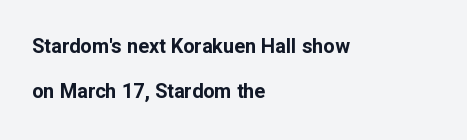
The image shows 20 px bold type, upright; set left-aligned, loose line spacing (2.26x), normal letter spacing, not underlined.
